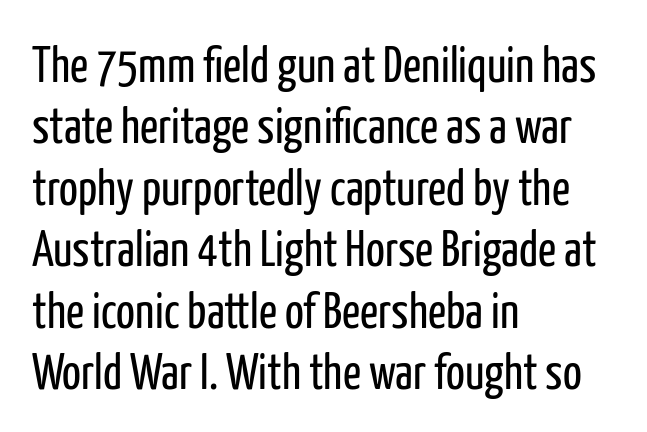
A quiet, ordinary-to-light weight characterises the typeface. This is sans-serif lettering, the kind often seen on screens and signage. Spacing verdict: proportional, widths tailored to each character. Which margin do the lines hug? The left one — the right edge is uneven. Inter-character spacing is left at the font's built-in metrics. The letters stand upright; this is a roman face.
